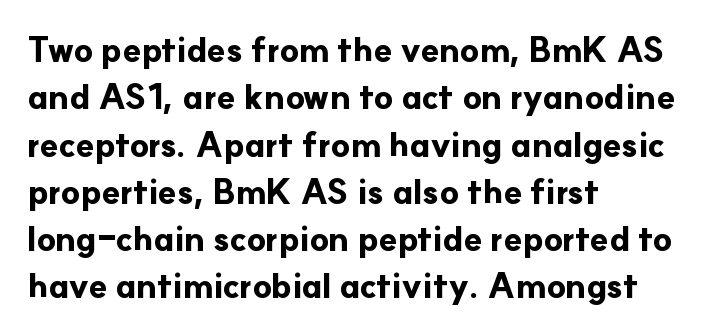
{"serif": "no", "italic": "no", "bold": "yes", "weight": "bold", "width": "normal", "stroke_contrast": "low", "x_height": "small", "monospaced": "no", "underline": "no", "align": "left", "line_spacing": "normal", "line_spacing_ratio": 1.39, "letter_spacing": "normal", "letter_spacing_em": 0.0, "glyph_px": 34}
